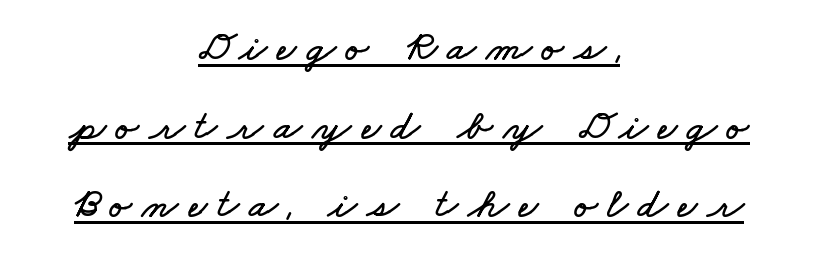
The typesetter has applied underlining to the passage shown. The rendering uses natural spacing where letterforms have individual widths. How are the letters spaced? Widely, with obvious added tracking. Caption: multi-line text, centered on the measure.
